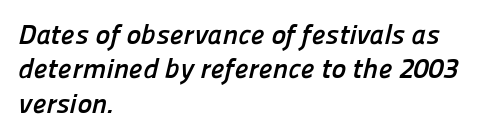
Each line starts at the same left margin while the right side varies. The strokes are fattened all the way to bold. The tracking reads as untouched default to a designer's eye. Anything drawn beneath the words? Only blank space. Looks like regular typesetting: each glyph gets only the width it needs.
